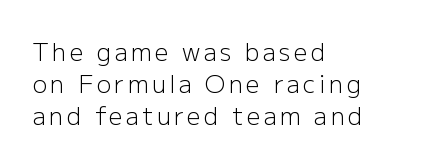
The lettering stays uniformly vertical, giving the passage a roman look. Typeset ragged right — the left edge is the straight one. Glance below the letters and you will spot only blank space. Successive baselines arrive at the customary interval.
